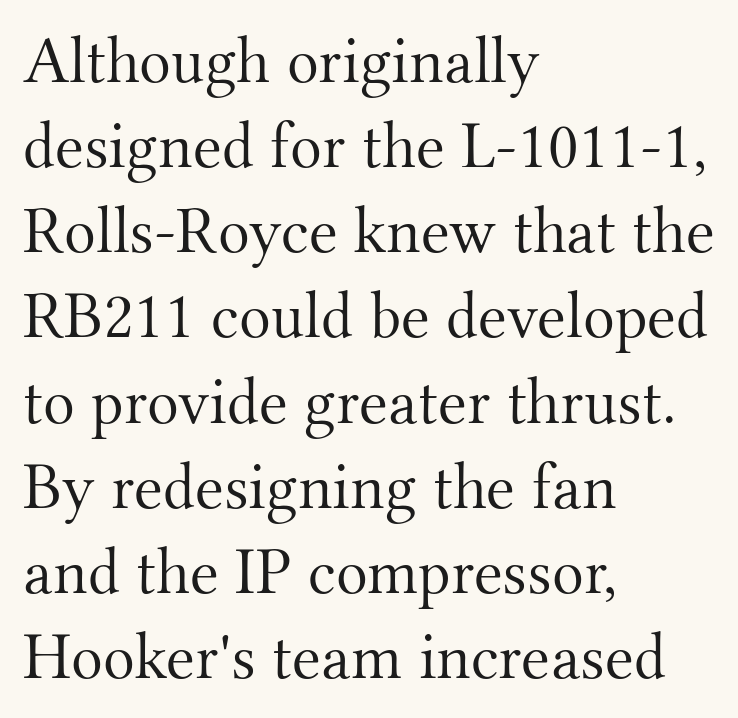
Reading down the block, your eye returns to a fixed left position each line. The weight would be labelled regular, book, light, or lighter still. Do the letters lean? They stand straight. Baseline-to-baseline distance is the conventional proportion of letter height.
